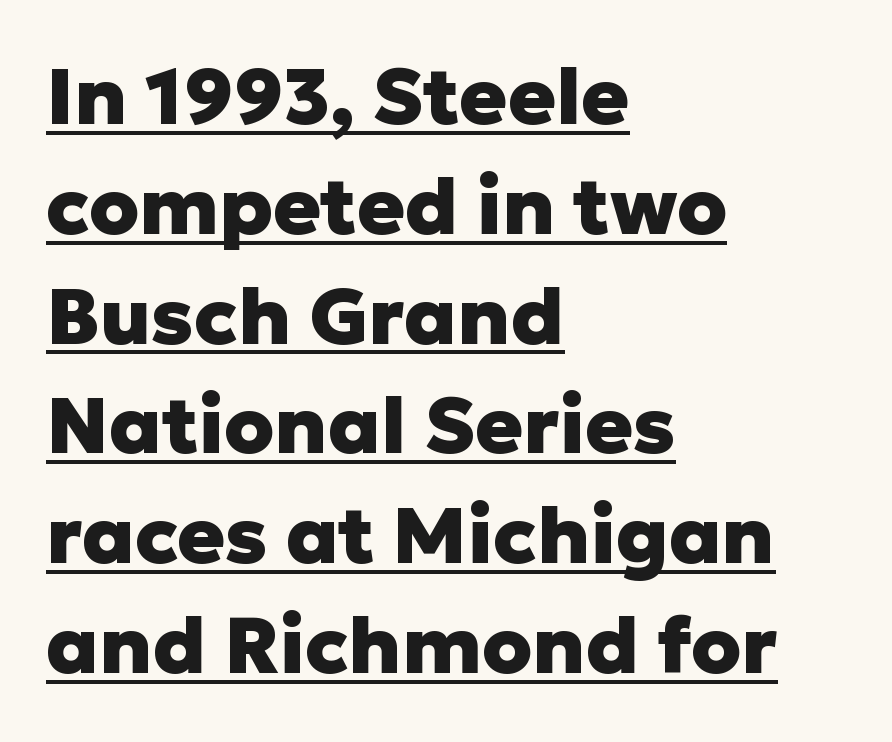
The image shows 79 px heavy sans-serif type, upright; set left-aligned, normal line spacing (1.39x), normal letter spacing, underlined; low stroke contrast and a medium x-height.
